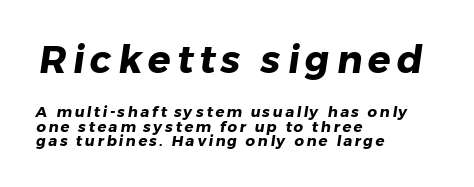
Which margin do the lines hug? The left one — the right edge is uneven. Character widths vary here, with narrow letters taking less room than wide ones. Visually, the top section dominates because its glyphs are scaled up. Weight: bold. The rendering shows plain stroke endings on the letterforms — a sans-serif design.
